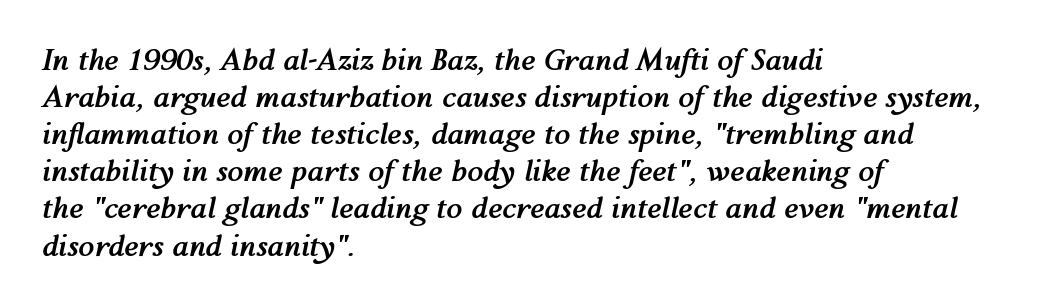
I'd describe the lettering as bold — thick and assertive. Letter spacing: default. A bare baseline throughout the passage. Reading down the block, your eye returns to a fixed left position each line. A typesetter would call this proportional, since set widths differ per character. Notice how the stems are inclined rather than vertical — that's the hallmark of italics.
